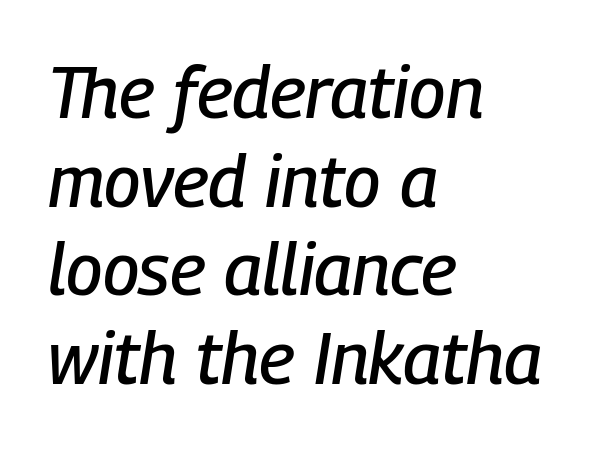
{"italic": "yes", "lean": "right", "slant_degrees": 9, "width": "condensed", "stroke_contrast": "low", "x_height": "medium", "monospaced": "no", "underline": "no", "align": "left", "line_spacing_ratio": 1.23, "letter_spacing": "normal", "letter_spacing_em": 0.0, "glyph_px": 72}
